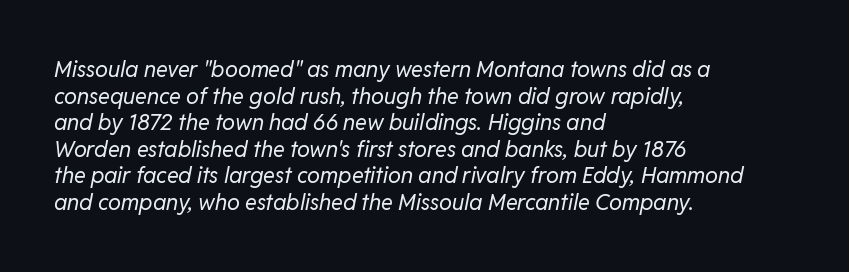
{"italic": "yes", "lean": "right", "slant_degrees": 11, "bold": "no", "underline": "no", "align": "left", "line_spacing_ratio": 1.21, "letter_spacing": "normal", "letter_spacing_em": 0.0, "glyph_px": 22}
